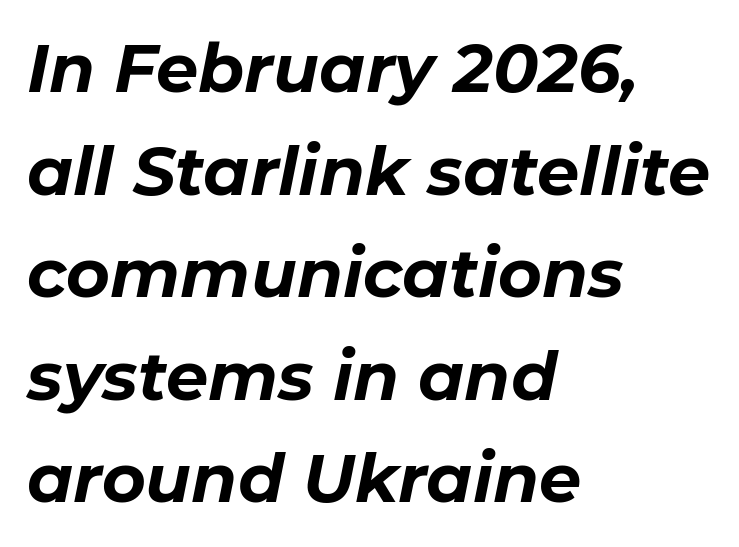
Q: Is the text bold? A: Yes.
Q: Is the text italic (slanted)? A: Yes, it leans right by about 11 degrees.
Q: Is the text underlined? A: No.
Q: How is the paragraph aligned? A: Left-aligned.
Q: Is the spacing between letters normal or unusually wide? A: Normal.
Q: Is the spacing between lines tight, normal or loose? A: Normal.
Q: Width (condensed, normal, or wide)? A: Normal.
Q: Stroke contrast? A: Low.
Q: x-height? A: Medium.
Q: Monospaced? A: No.
